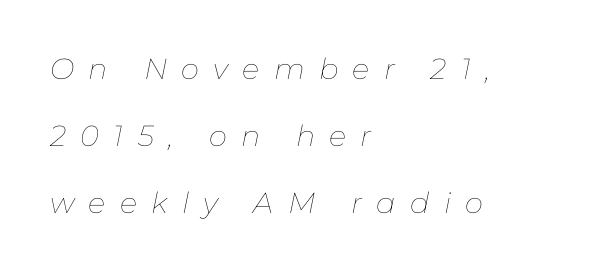
Is the stroke heavy? The answer is a plain regular-or-lighter. Is the block centered? No — it sits flush against the left margin. Character widths vary here, with narrow letters taking less room than wide ones. Is the type slanted? Yes — the strokes lean at a clear angle. A great deal of white space separates one row of letters from the next. Does extra space separate the letters? Yes, quite a lot of it.
